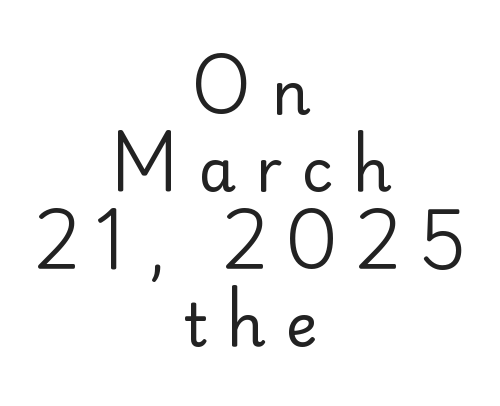
Inter-character spacing is expanded well beyond the font's built-in metrics. To sum up the face: it is a sans, with no serifs. Each line is balanced around a shared central axis. Summary of vertical rhythm: regular, with standard interline spacing. Think of a printed novel: that variable character pitch is what you see here. It's the straight-up-and-down kind of type.
